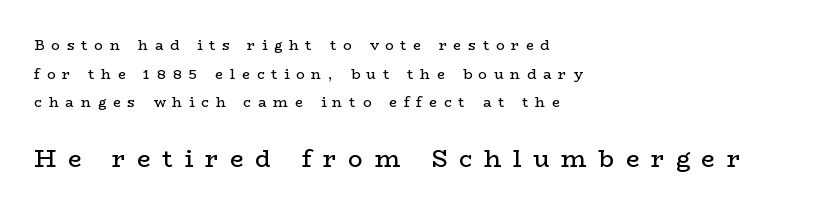
How would I describe the line gaps? Wide and relaxed. The following chunk of copy outweighs the initial chunk in type size. Between one letter and the next there's a generous, obvious gap. The words here are not underlined. The ragged edge is on the right, which tells us the setting is flush left.
